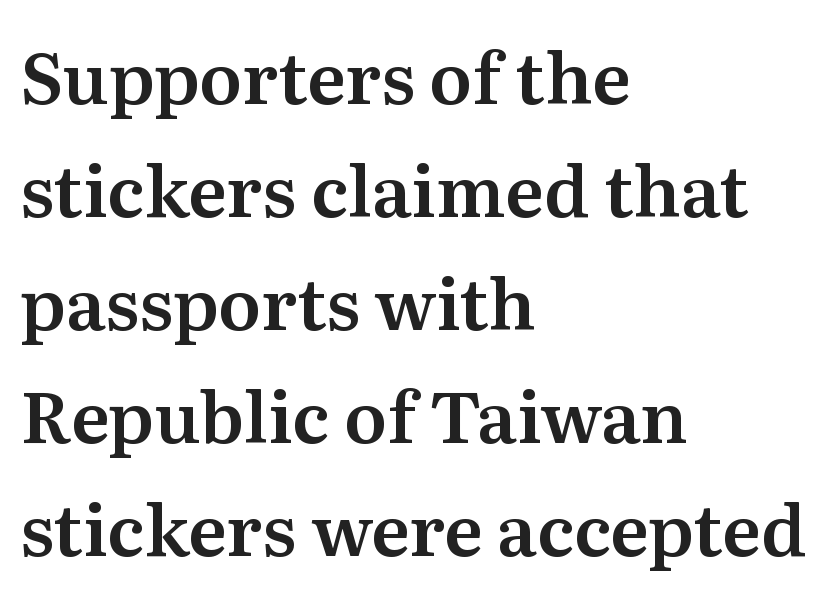
The image shows 71 px serif type, upright; set left-aligned, normal line spacing (1.59x), normal letter spacing, not underlined; medium stroke contrast and a medium x-height.
